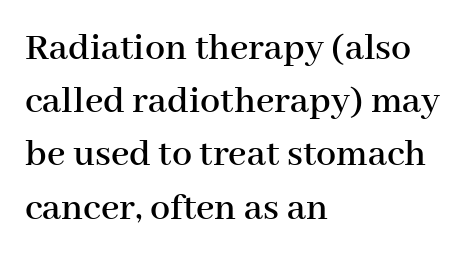
Q: Is the text italic (slanted)? A: No, it is upright.
Q: Is the typeface a serif or a sans-serif typeface? A: Serif.
Q: Is the text underlined? A: No.
Q: How is the paragraph aligned? A: Left-aligned.
Q: Is the spacing between letters normal or unusually wide? A: Normal.
Q: Is the spacing between lines tight, normal or loose? A: Normal.
Q: Width (condensed, normal, or wide)? A: Normal.
Q: Stroke contrast? A: High.
Q: x-height? A: Medium.
Q: Monospaced? A: No.
